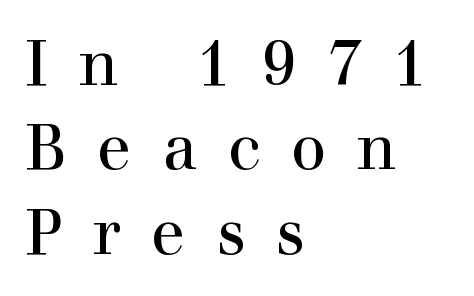
The face used here is proportionally spaced, like ordinary book or web type. Stem width sits at or under what a default text font uses. Characters follow at a spacing far wider than the type designer built in. Glance below the letters and you will spot only blank space.
